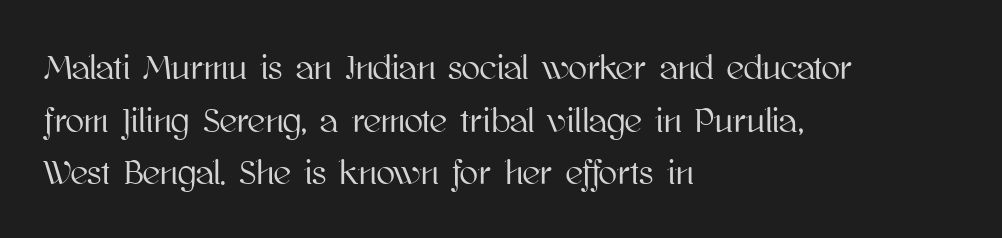
Q: Is the text italic (slanted)? A: No, it is upright.
Q: Is the text underlined? A: No.
Q: How is the paragraph aligned? A: Left-aligned.
Q: Is the spacing between letters normal or unusually wide? A: Normal.
Q: Is the spacing between lines tight, normal or loose? A: Normal.
Q: Width (condensed, normal, or wide)? A: Normal.
Q: Stroke contrast? A: High.
Q: x-height? A: Medium.
Q: Monospaced? A: No.
